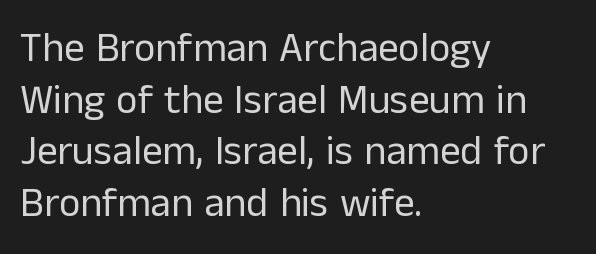
{"serif": "no", "italic": "no", "bold": "no", "weight": "regular", "width": "normal", "stroke_contrast": "low", "x_height": "medium", "monospaced": "no", "underline": "no", "align": "left", "line_spacing": "normal", "line_spacing_ratio": 1.26, "letter_spacing": "normal", "letter_spacing_em": 0.0, "glyph_px": 41}
